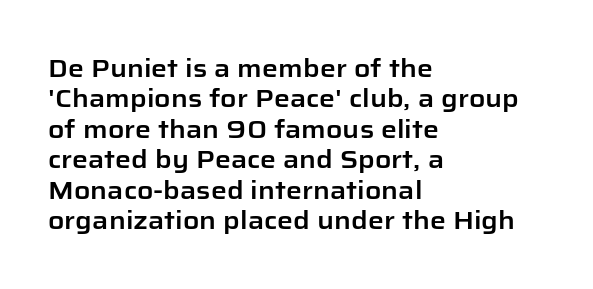
{"italic": "no", "underline": "no", "align": "left", "line_spacing_ratio": 1.22, "letter_spacing": "normal", "letter_spacing_em": 0.0, "glyph_px": 25}
